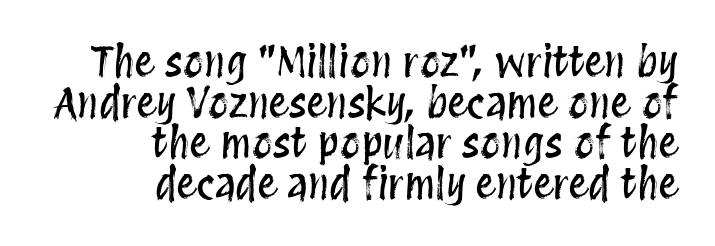
Q: Is the text italic (slanted)? A: No, it is upright.
Q: Is the text underlined? A: No.
Q: How is the paragraph aligned? A: Right-aligned.
Q: Is the spacing between letters normal or unusually wide? A: Normal.
Q: Is the spacing between lines tight, normal or loose? A: Tight.
Q: Width (condensed, normal, or wide)? A: Condensed.
Q: Stroke contrast? A: Medium.
Q: x-height? A: Large.
Q: Monospaced? A: No.
